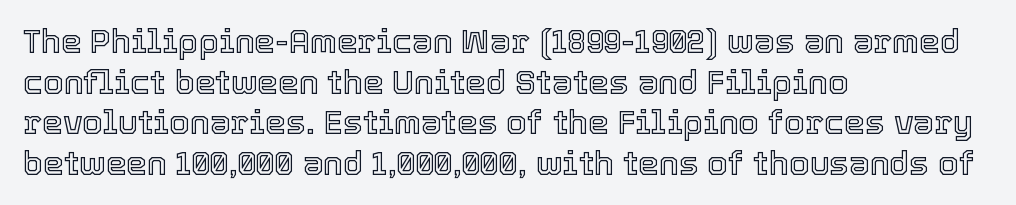
Every character sits straight up, as roman type does. If you drew a ruler down the left edge, every line would touch it. Any mark beneath the type? The region is blank. Letter spacing: default.
